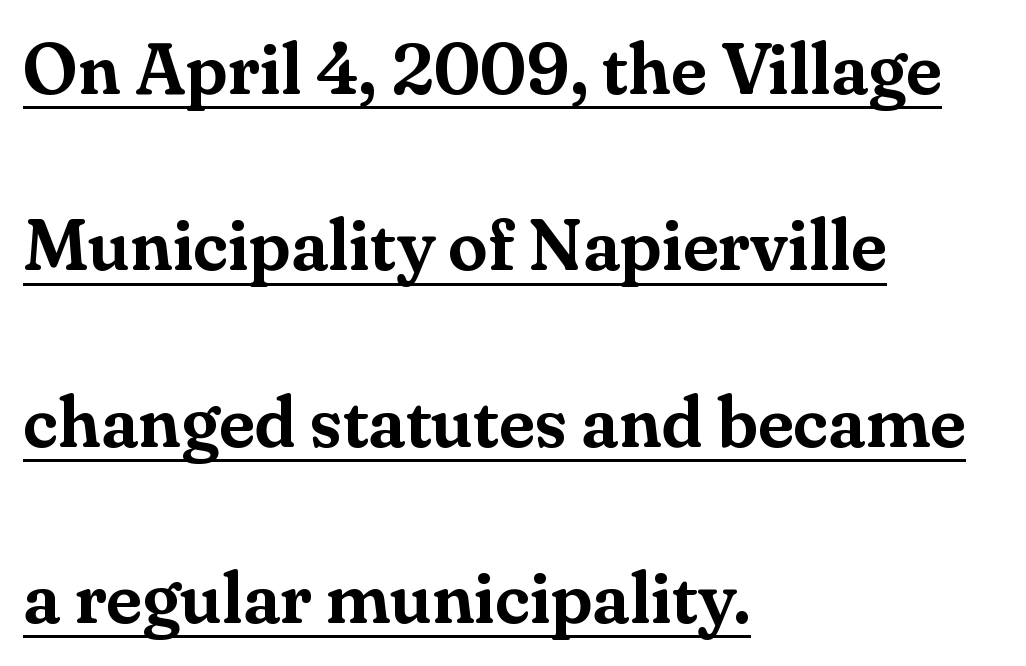
Q: Is the text italic (slanted)? A: No, it is upright.
Q: Is the typeface a serif or a sans-serif typeface? A: Serif.
Q: Is the text underlined? A: Yes.
Q: How is the paragraph aligned? A: Left-aligned.
Q: Is the spacing between letters normal or unusually wide? A: Normal.
Q: Is the spacing between lines tight, normal or loose? A: Loose.
Q: Width (condensed, normal, or wide)? A: Normal.
Q: Stroke contrast? A: Medium.
Q: x-height? A: Small.
Q: Monospaced? A: No.
